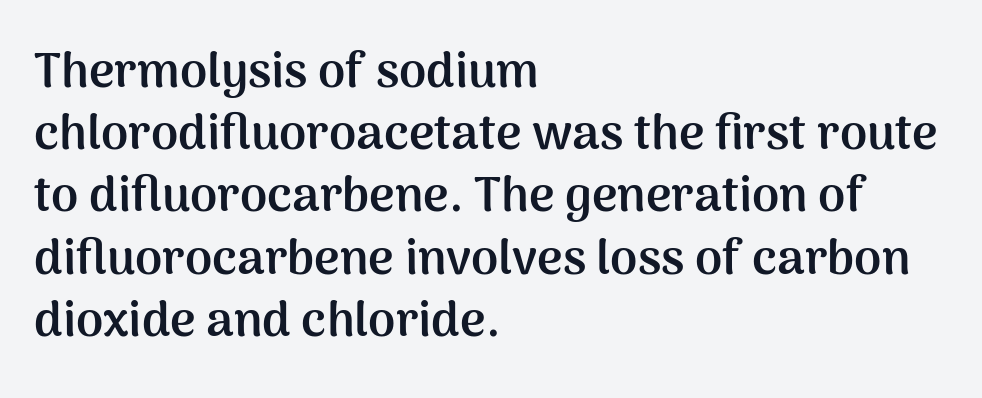
How would I describe the line gaps? Plain and ordinary. Unlike a traditional serif, this face leaves its strokes unadorned. Anything drawn beneath the words? Only blank space. Note the varied advance widths — an 'i' is clearly narrower than an 'm'. The paragraph has a hard left edge and a soft right edge.
